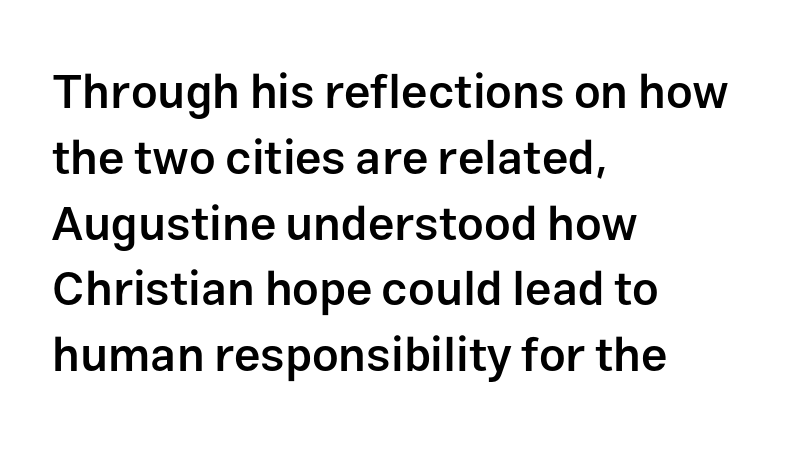
The image shows 47 px semibold sans-serif type, upright; set left-aligned, normal line spacing (1.4x), normal letter spacing, not underlined; low stroke contrast and a medium x-height.
